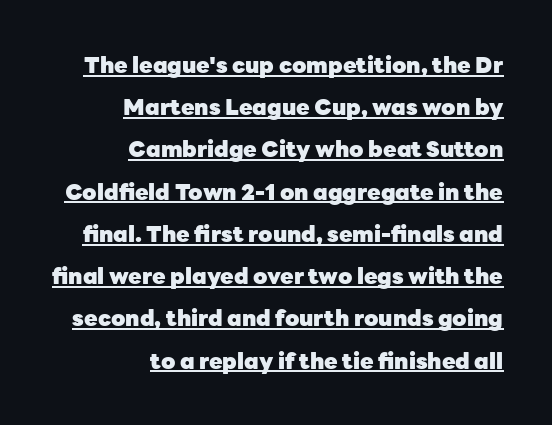
{"italic": "no", "bold": "yes", "underline": "yes", "align": "right", "line_spacing": "loose", "line_spacing_ratio": 1.92, "letter_spacing": "normal", "letter_spacing_em": 0.0, "glyph_px": 22}
